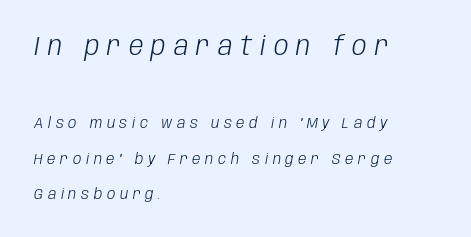
Q: Is the text bold? A: No.
Q: Is the text italic (slanted)? A: Yes, it leans right by about 10 degrees.
Q: Is the text underlined? A: No.
Q: How is the paragraph aligned? A: Left-aligned.
Q: Is the spacing between letters normal or unusually wide? A: Unusually wide.
Q: Is the spacing between lines tight, normal or loose? A: Loose.
Q: Which block of text is set in a larger size, the first (top) or the second (bottom)? A: The first (top) one.
